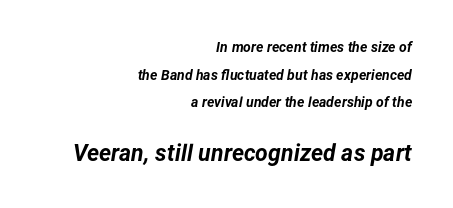
Decoration check: the copy has no underline. The text block is weighted toward the right margin, trailing off unevenly leftward. Thick stems and heavy bowls — unmistakably bold. A great deal of white space separates one row of letters from the next.
